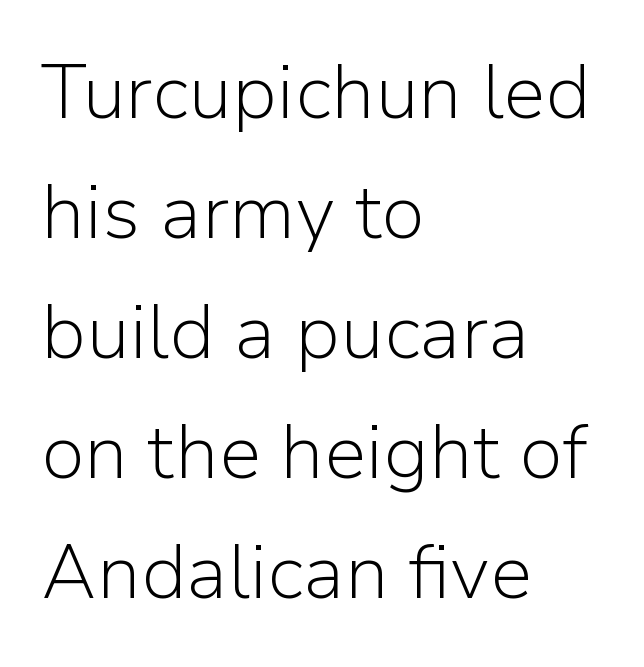
{"serif": "no", "italic": "no", "bold": "no", "weight": "light", "width": "normal", "stroke_contrast": "low", "x_height": "medium", "monospaced": "no", "underline": "no", "align": "left", "line_spacing": "normal", "line_spacing_ratio": 1.58, "letter_spacing": "normal", "letter_spacing_em": 0.0, "glyph_px": 76}
